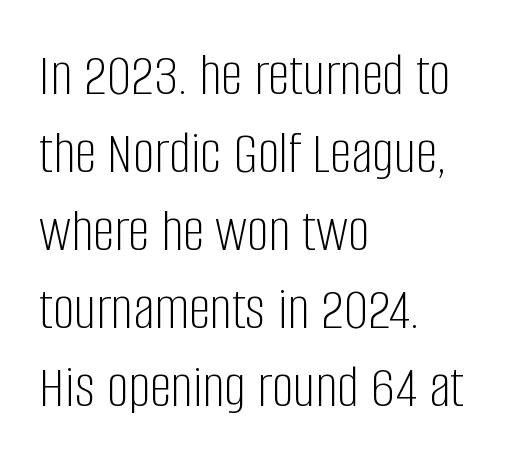
The image shows 61 px light, condensed sans-serif type, upright; set left-aligned, normal line spacing (1.28x), normal letter spacing, not underlined; low stroke contrast and a large x-height.
